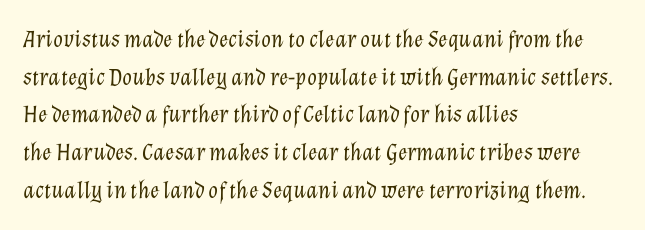
Q: Is the text bold? A: No.
Q: Is the text italic (slanted)? A: Yes, it leans right by about 12 degrees.
Q: Is the text underlined? A: No.
Q: How is the paragraph aligned? A: Left-aligned.
Q: Is the spacing between letters normal or unusually wide? A: Normal.
Q: Is the spacing between lines tight, normal or loose? A: Normal.
